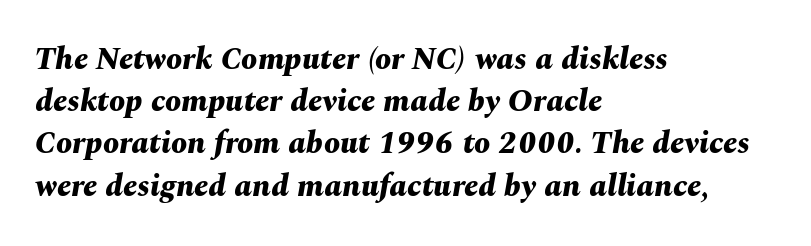
The image shows 32 px bold type, italic (leaning right); set left-aligned, normal line spacing (1.32x), normal letter spacing, not underlined; medium stroke contrast and a medium x-height.
